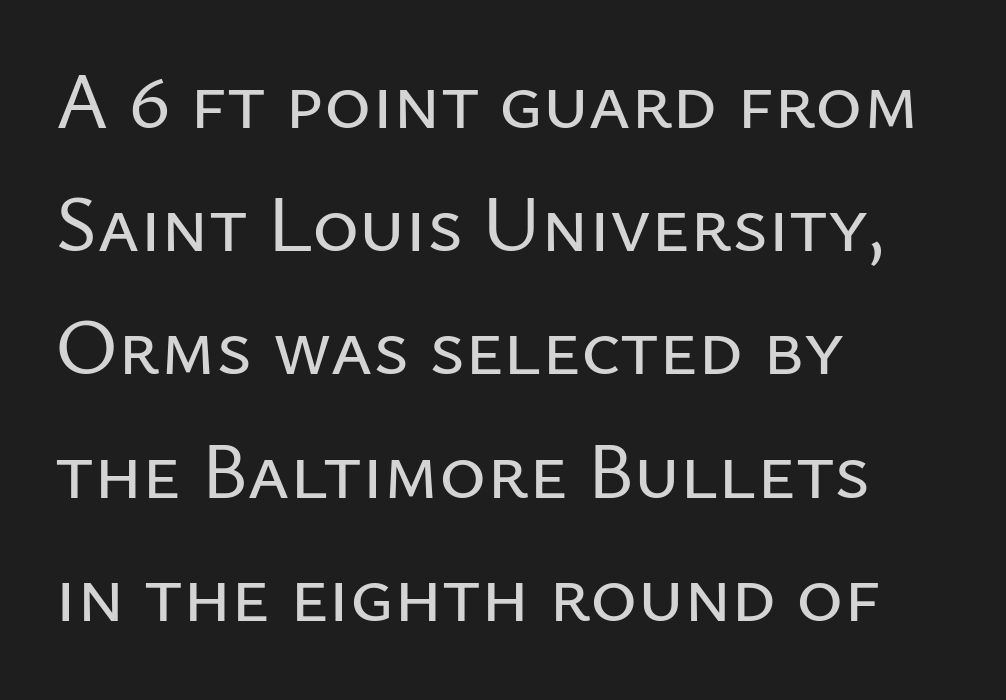
Vertically, the passage feels balanced, rows spaced as you'd expect. Note the varied advance widths — an 'i' is clearly narrower than an 'm'. The axis of the letterforms is exactly vertical. Look at the bottom of the vertical strokes: they stop flat, with no serifs.
